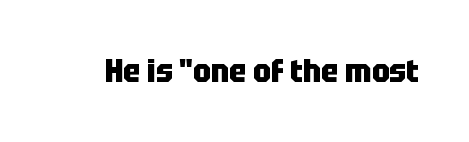
Q: Is the text bold? A: Yes.
Q: Is the text italic (slanted)? A: No, it is upright.
Q: Is the typeface a serif or a sans-serif typeface? A: Sans-serif.
Q: Is the text underlined? A: No.
Q: Is the spacing between letters normal or unusually wide? A: Normal.
Q: Width (condensed, normal, or wide)? A: Condensed.
Q: Stroke contrast? A: Low.
Q: x-height? A: Large.
Q: Monospaced? A: No.
